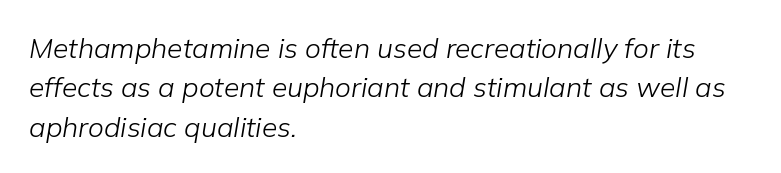
{"italic": "yes", "lean": "right", "slant_degrees": 9, "bold": "no", "weight": "light", "width": "normal", "stroke_contrast": "low", "x_height": "medium", "monospaced": "no", "underline": "no", "align": "left", "line_spacing": "normal", "line_spacing_ratio": 1.41, "letter_spacing": "normal", "letter_spacing_em": 0.0, "glyph_px": 28}
